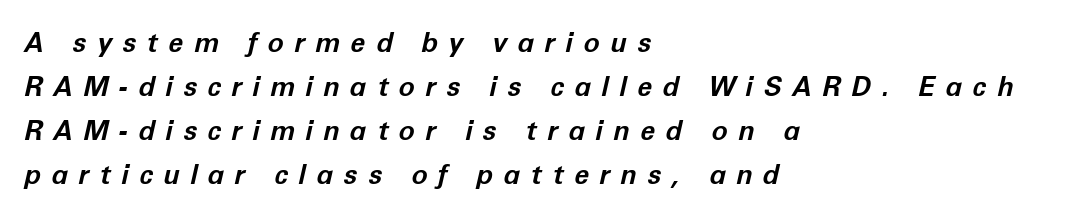
The image shows 27 px bold type, italic (leaning right); set left-aligned, normal line spacing (1.63x), unusually wide letter spacing (+0.39 em), not underlined.
